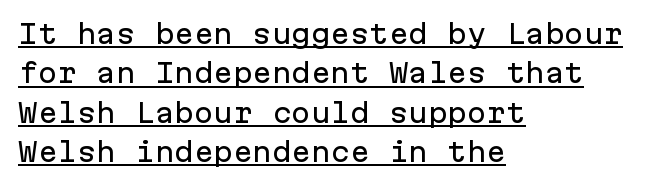
Italic? Not at all — the glyphs are vertical. The typesetter chose a ragged-right arrangement here. The passage shown stacks its lines at a standard gap. Has an underline been added? It has. Letter spacing: default.
